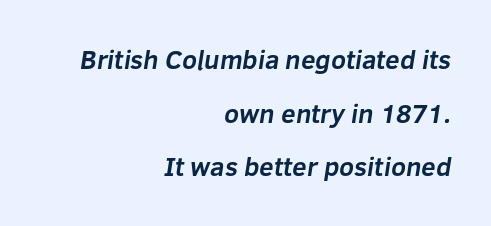
The image shows 26 px bold type; set right-aligned, loose line spacing (2.06x), normal letter spacing, not underlined.
